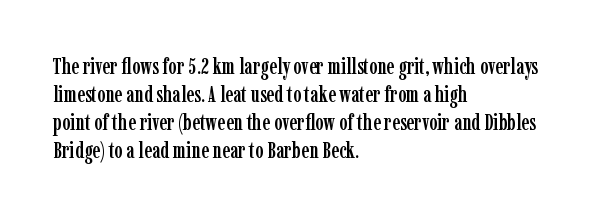
The image shows 22 px text type, upright; set left-aligned, normal line spacing (1.28x), normal letter spacing, not underlined.
